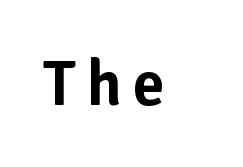
This sample has the flowing, uneven cadence of proportional lettering. A roman cut, with each character standing at attention. The area under the type is left untouched. Nothing sits at the stroke ends, so this counts as sans-serif.
